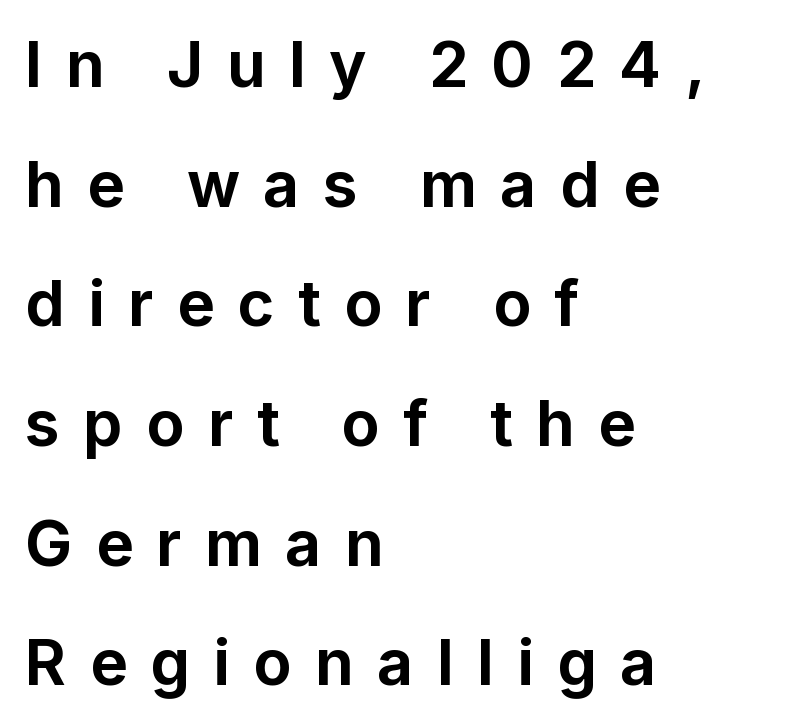
Q: Is the text bold? A: Yes.
Q: Is the text italic (slanted)? A: No, it is upright.
Q: Is the typeface a serif or a sans-serif typeface? A: Sans-serif.
Q: Is the text underlined? A: No.
Q: How is the paragraph aligned? A: Left-aligned.
Q: Is the spacing between letters normal or unusually wide? A: Unusually wide.
Q: Is the spacing between lines tight, normal or loose? A: Loose.
Q: Width (condensed, normal, or wide)? A: Normal.
Q: Stroke contrast? A: Low.
Q: x-height? A: Medium.
Q: Monospaced? A: No.
